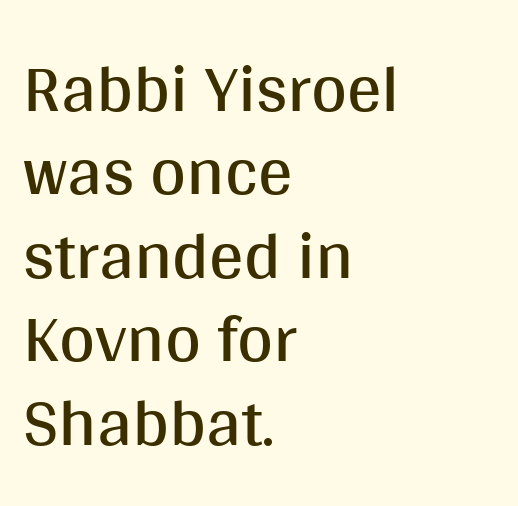
The image shows 69 px regular-weight sans-serif type, upright; set left-aligned, line spacing 1.21x, normal letter spacing, not underlined; medium stroke contrast and a large x-height.
